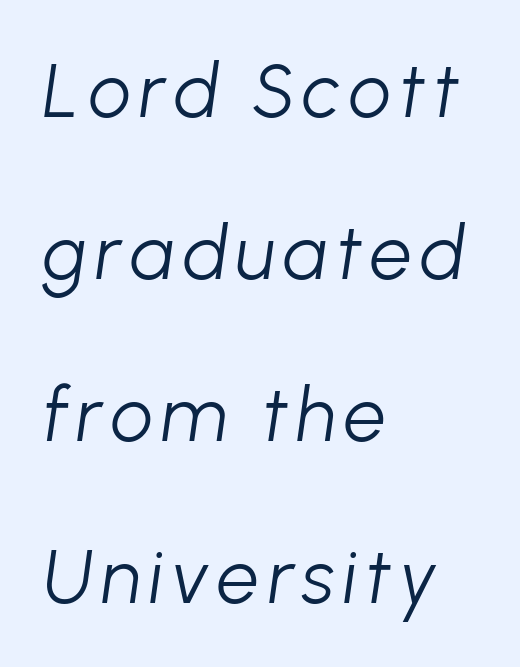
Here the designer chose a conventional face with non-uniform glyph widths. One glance says open: line gaps are wider than usual. These lines stack with their left ends in a neat column. Plain, unruled lines of type. Would a proofreader flag this as italicized? Yes. No letter is thick-stroked: the sample isn't bold.
